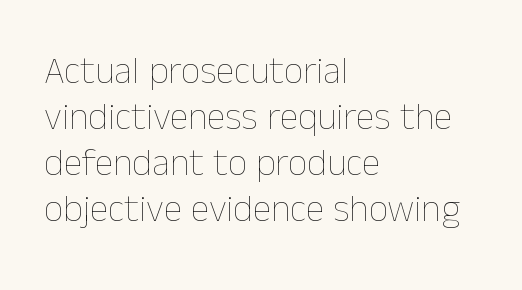
The image shows 38 px thin type, upright; set left-aligned, line spacing 1.21x, normal letter spacing, not underlined; low stroke contrast and a medium x-height.
